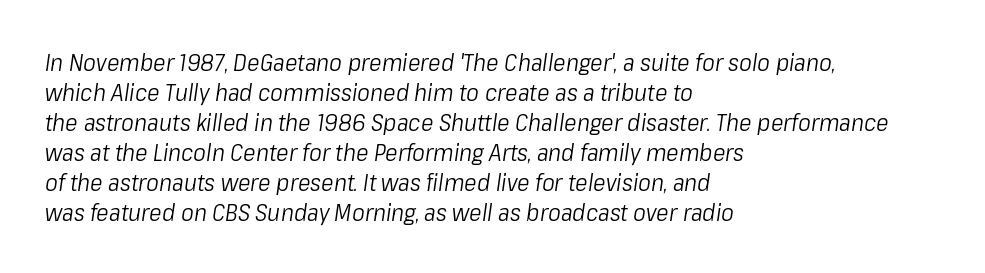
The image shows 24 px text type, italic (leaning right); set left-aligned, normal line spacing (1.25x), normal letter spacing, not underlined.
